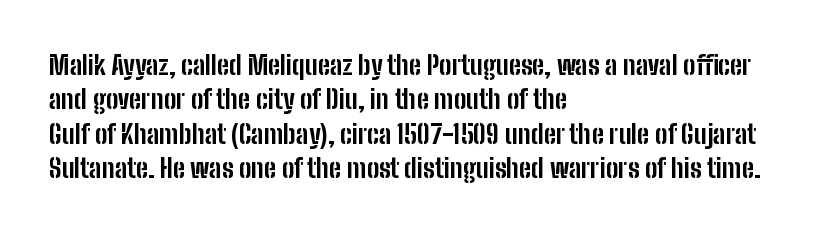
{"italic": "no", "bold": "yes", "underline": "no", "align": "left", "line_spacing": "normal", "line_spacing_ratio": 1.32, "letter_spacing": "normal", "letter_spacing_em": 0.0, "glyph_px": 26}
